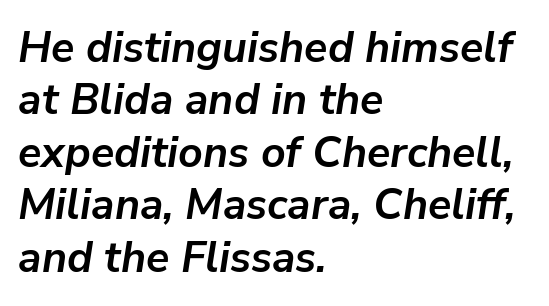
The image shows 43 px semibold type, italic (leaning right); set left-aligned, line spacing 1.22x, normal letter spacing, not underlined; low stroke contrast and a medium x-height.
